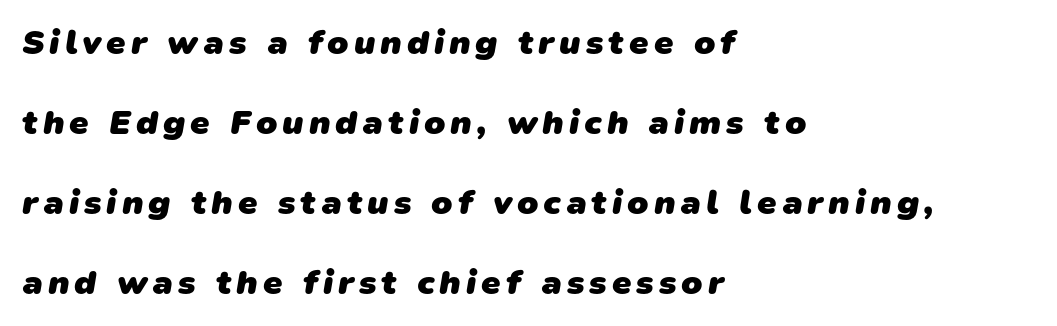
{"serif": "no", "bold": "yes", "weight": "heavy", "width": "normal", "stroke_contrast": "low", "x_height": "medium", "monospaced": "no", "underline": "no", "align": "left", "line_spacing": "loose", "line_spacing_ratio": 2.29, "glyph_px": 35}
